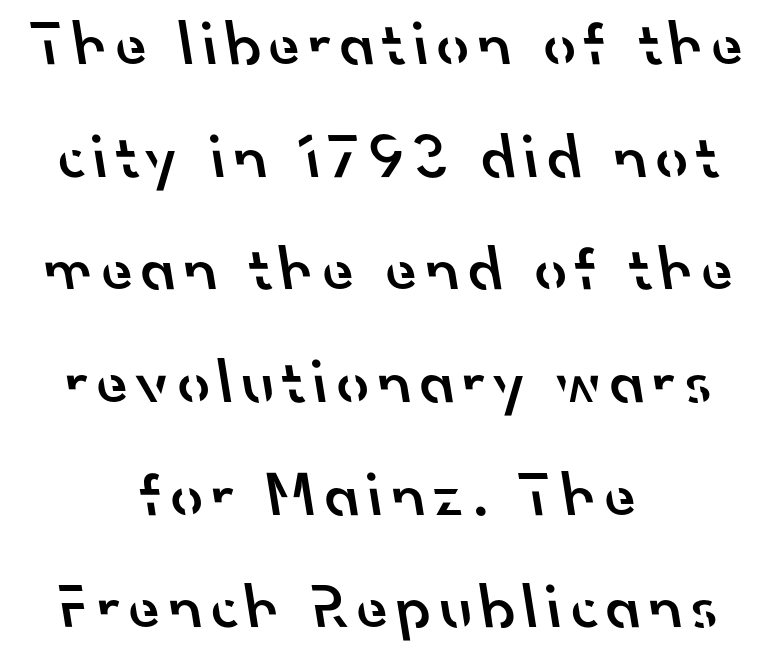
The type family on display is of the sans-serif kind. These lines stack symmetrically, like a column narrowing and widening about its center. Only glyphs here, with clear space below each row. This sample has the flowing, uneven cadence of proportional lettering.
